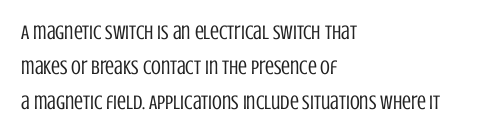
{"italic": "no", "bold": "no", "underline": "no", "align": "left", "line_spacing_ratio": 1.76, "letter_spacing": "normal", "letter_spacing_em": 0.0, "glyph_px": 20}
